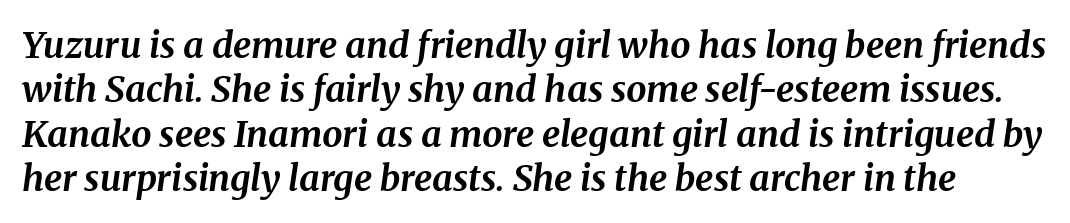
{"serif": "yes", "italic": "yes", "lean": "right", "slant_degrees": 8, "bold": "yes", "weight": "bold", "width": "normal", "stroke_contrast": "medium", "x_height": "medium", "monospaced": "no", "underline": "no", "line_spacing_ratio": 1.23, "letter_spacing": "normal", "letter_spacing_em": 0.0, "glyph_px": 36}
